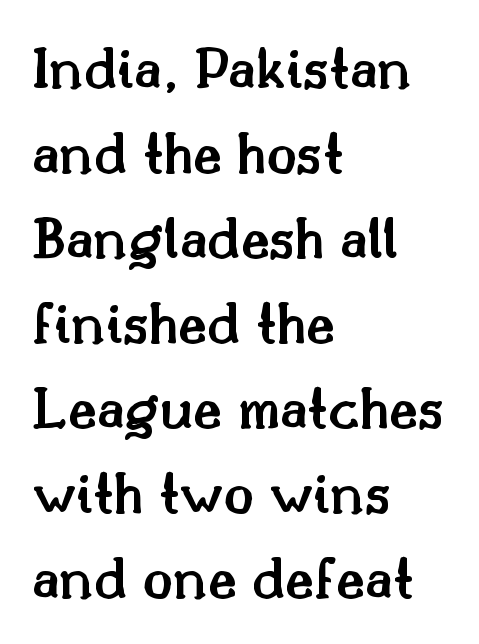
Normally led — the rows are evenly, conventionally spaced. The tracking reads as untouched default to a designer's eye. Looks like regular typesetting: each glyph gets only the width it needs. Heft: intermediate — a semibold.
